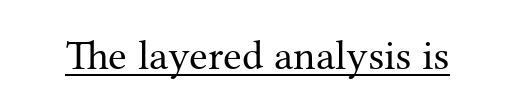
{"serif": "yes", "italic": "no", "bold": "no", "weight": "regular", "width": "normal", "stroke_contrast": "medium", "x_height": "medium", "monospaced": "no", "underline": "yes", "letter_spacing": "normal", "letter_spacing_em": 0.0, "glyph_px": 42}
